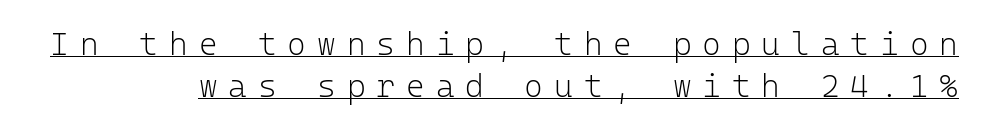
Q: Is the text bold? A: No.
Q: Is the text italic (slanted)? A: No, it is upright.
Q: Is the typeface a serif or a sans-serif typeface? A: Sans-serif.
Q: Is the text underlined? A: Yes.
Q: Is the spacing between letters normal or unusually wide? A: Unusually wide.
Q: Is the spacing between lines tight, normal or loose? A: Normal.
Q: Width (condensed, normal, or wide)? A: Normal.
Q: Stroke contrast? A: Low.
Q: x-height? A: Medium.
Q: Monospaced? A: Yes.
